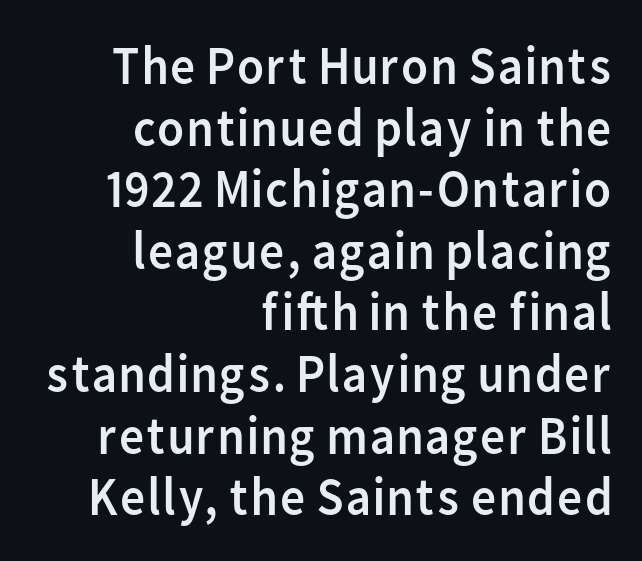
The letters stand upright; this is a roman face. The glyphs are unaccompanied by any horizontal stroke below them. The cut favours lightness, reaching ordinary text weight at its darkest. Honestly, the rows look squashed on top of each other.
